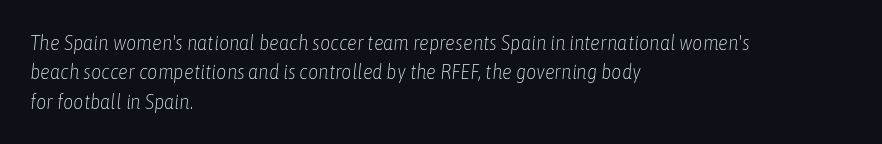
The image shows 20 px text type, italic (leaning right); set left-aligned, normal line spacing (1.47x), normal letter spacing, not underlined.
